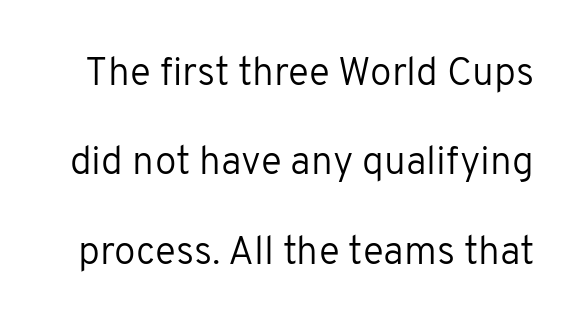
The image shows 39 px regular-weight sans-serif type, upright; set loose line spacing (2.29x), normal letter spacing, not underlined; low stroke contrast and a medium x-height.
